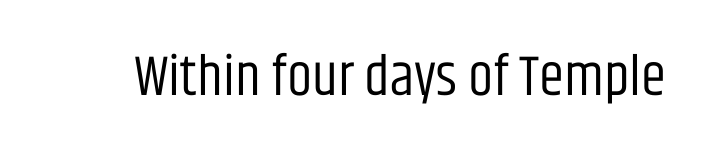
Q: Is the text bold? A: No.
Q: Is the text italic (slanted)? A: No, it is upright.
Q: Is the typeface a serif or a sans-serif typeface? A: Sans-serif.
Q: Is the text underlined? A: No.
Q: Is the spacing between letters normal or unusually wide? A: Normal.
Q: Width (condensed, normal, or wide)? A: Condensed.
Q: Stroke contrast? A: Low.
Q: x-height? A: Large.
Q: Monospaced? A: No.
